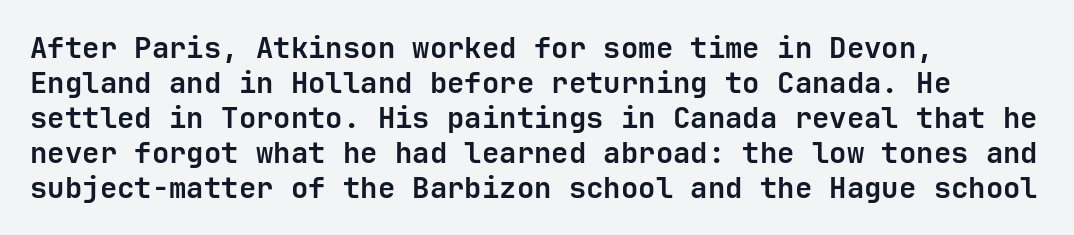
{"serif": "no", "italic": "no", "bold": "yes", "weight": "semibold", "width": "normal", "stroke_contrast": "low", "x_height": "medium", "underline": "no", "align": "left", "line_spacing_ratio": 1.21, "letter_spacing": "normal", "letter_spacing_em": 0.0, "glyph_px": 29}
